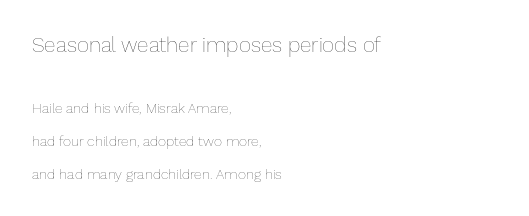
The image shows 21 px text type, upright; set left-aligned, loose line spacing (2.38x), normal letter spacing, not underlined; the first (top) block is 1.5x larger.
